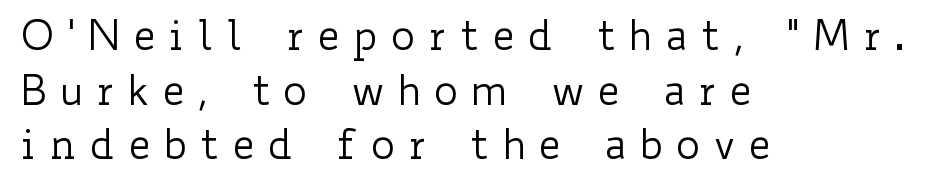
The image shows 41 px regular-weight, wide type, upright; set left-aligned, normal line spacing (1.33x), unusually wide letter spacing (+0.3 em), not underlined; low stroke contrast and a small x-height.
